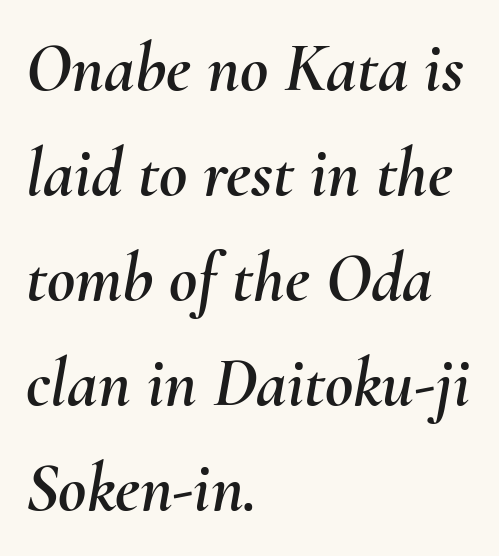
The image shows 69 px text type, italic (leaning right); set left-aligned, normal line spacing (1.52x), normal letter spacing, not underlined; medium stroke contrast and a small x-height.
